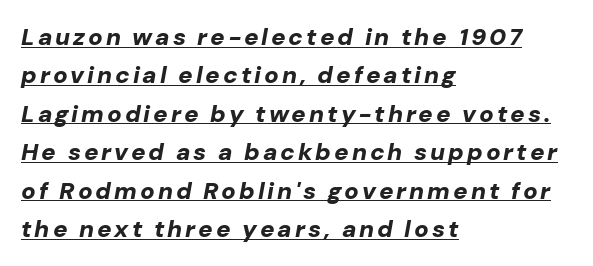
{"italic": "yes", "lean": "right", "slant_degrees": 10, "bold": "yes", "underline": "yes", "align": "left", "line_spacing": "normal", "line_spacing_ratio": 1.6, "glyph_px": 24}
